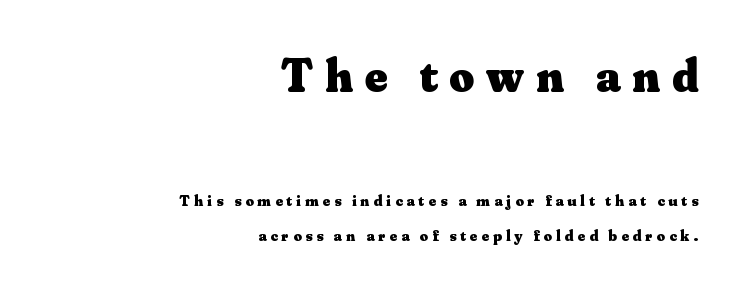
Q: Is the text bold? A: Yes.
Q: Is the text italic (slanted)? A: No, it is upright.
Q: Is the typeface a serif or a sans-serif typeface? A: Serif.
Q: Is the text underlined? A: No.
Q: How is the paragraph aligned? A: Right-aligned.
Q: Is the spacing between letters normal or unusually wide? A: Unusually wide.
Q: Is the spacing between lines tight, normal or loose? A: Loose.
Q: Which block of text is set in a larger size, the first (top) or the second (bottom)? A: The first (top) one.
Q: Width (condensed, normal, or wide)? A: Normal.
Q: Stroke contrast? A: Medium.
Q: x-height? A: Small.
Q: Monospaced? A: No.
